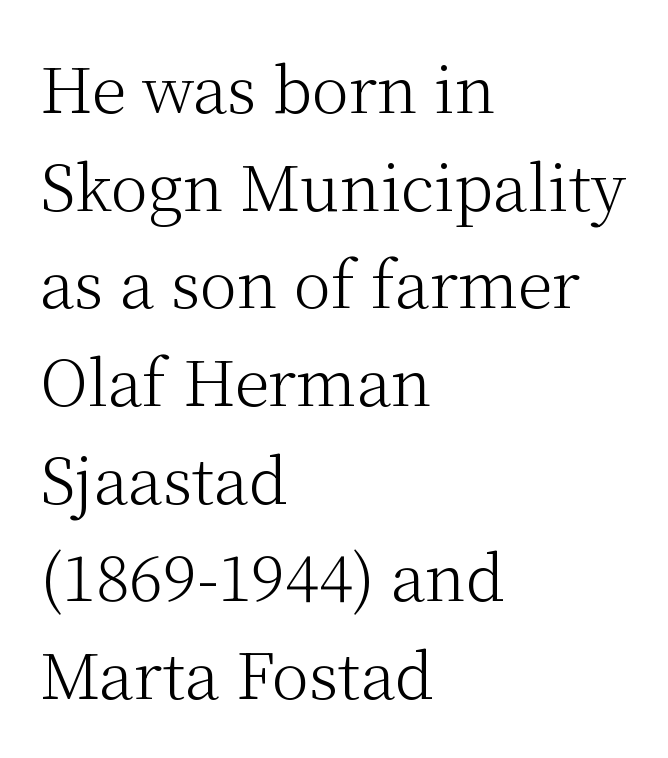
The paragraph has a hard left edge and a soft right edge. The strokes carry an ordinary text weight at most. The font's upright variant was chosen for this text. A serif font was chosen for this passage. Normally led — the rows are evenly, conventionally spaced.
